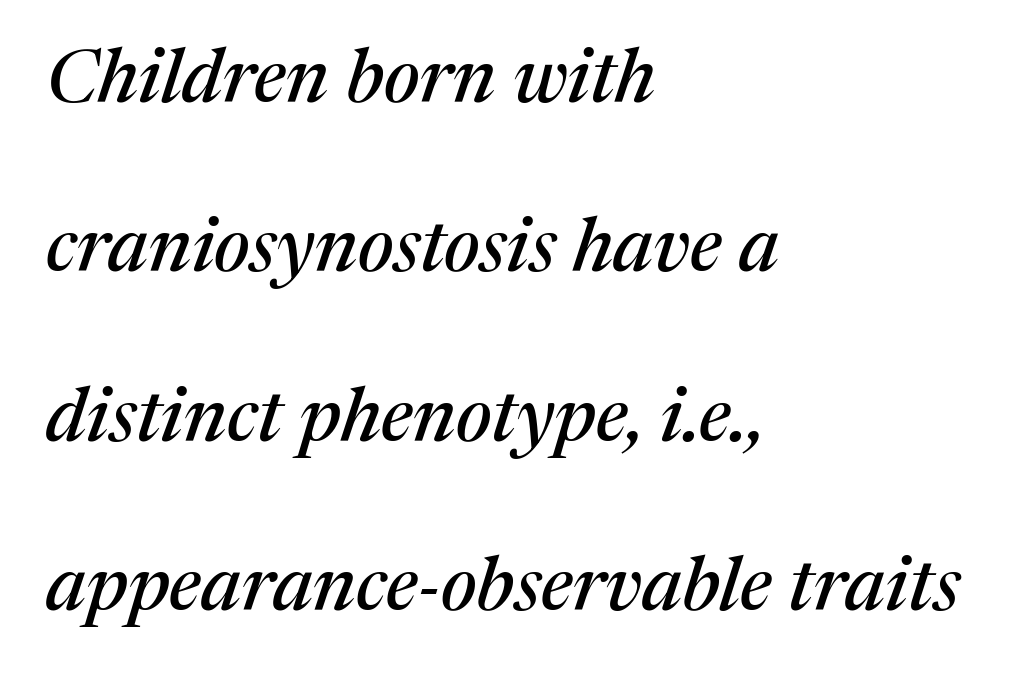
{"serif": "yes", "italic": "yes", "lean": "right", "slant_degrees": 17, "width": "normal", "stroke_contrast": "medium", "x_height": "medium", "monospaced": "no", "underline": "no", "align": "left", "line_spacing": "loose", "line_spacing_ratio": 2.26, "letter_spacing": "normal", "letter_spacing_em": 0.0, "glyph_px": 75}
